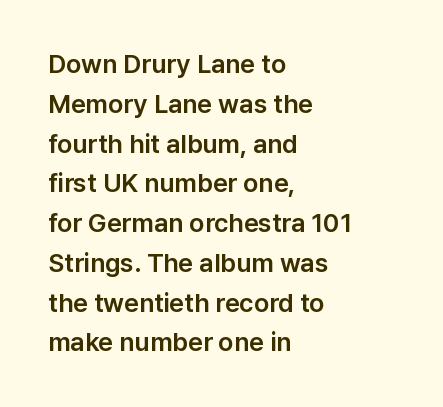
Q: Is the text italic (slanted)? A: No, it is upright.
Q: Is the text underlined? A: No.
Q: How is the paragraph aligned? A: Left-aligned.
Q: Is the spacing between letters normal or unusually wide? A: Normal.
Q: Is the spacing between lines tight, normal or loose? A: Normal.
